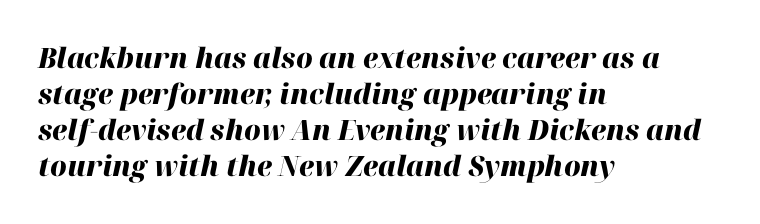
The passage shown is typed in a proportional face where columns would drift. Teacher's note: observe the even left margin — that is flush-left alignment. Nothing unusual about the tracking: characters are spaced as the font intends. Heavy-handed strokes throughout: this text is bold. Characters are canted at an angle relative to the baseline's perpendicular. The gap between lines stays unmarked.
